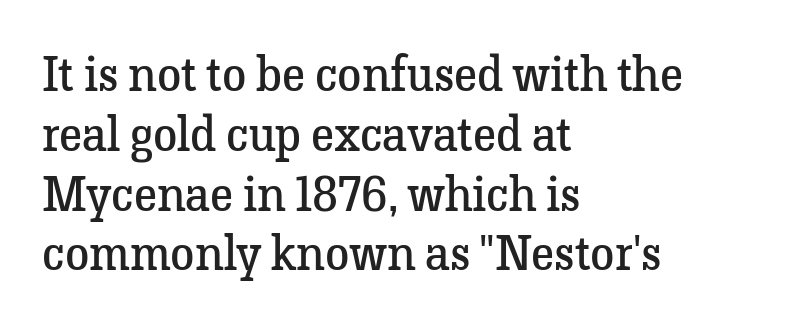
{"serif": "yes", "italic": "no", "bold": "no", "weight": "regular", "width": "normal", "stroke_contrast": "low", "x_height": "medium", "monospaced": "no", "underline": "no", "align": "left", "line_spacing_ratio": 1.22, "letter_spacing": "normal", "letter_spacing_em": 0.0, "glyph_px": 49}
